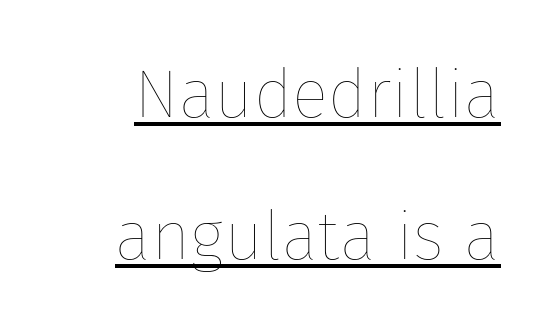
These lines stand farther apart than default settings would place them. Posture: vertical. Letter spacing: default. Glance below the letters and you will spot a drawn line. Weight: in the light-to-regular range.
